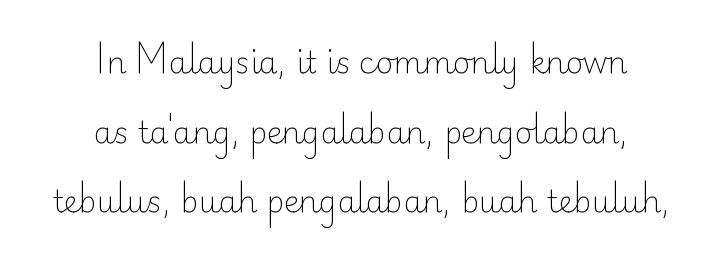
{"serif": "no", "italic": "no", "bold": "no", "weight": "light", "width": "normal", "stroke_contrast": "low", "x_height": "small", "monospaced": "no", "underline": "no", "align": "center", "line_spacing": "loose", "line_spacing_ratio": 2.32, "letter_spacing": "normal", "letter_spacing_em": 0.0, "glyph_px": 30}
